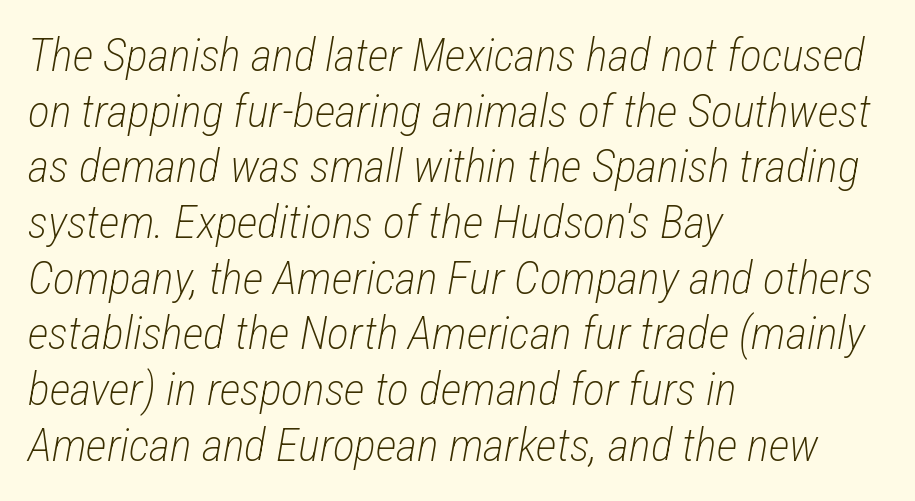
{"italic": "yes", "lean": "right", "slant_degrees": 12, "bold": "no", "weight": "light", "width": "condensed", "stroke_contrast": "low", "x_height": "medium", "monospaced": "no", "underline": "no", "align": "left", "line_spacing_ratio": 1.21, "letter_spacing": "normal", "letter_spacing_em": 0.0, "glyph_px": 46}
